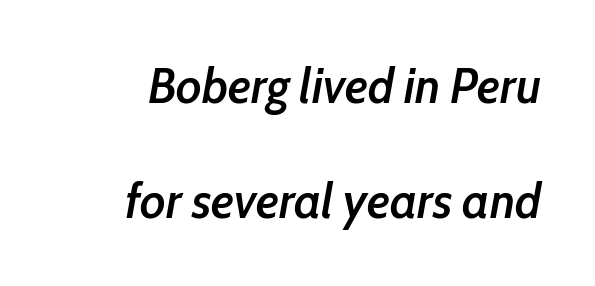
Q: Is the text bold? A: Semi-bold.
Q: Is the text italic (slanted)? A: Yes, it leans right by about 10 degrees.
Q: Is the text underlined? A: No.
Q: Is the spacing between letters normal or unusually wide? A: Normal.
Q: Is the spacing between lines tight, normal or loose? A: Loose.
Q: Width (condensed, normal, or wide)? A: Condensed.
Q: Stroke contrast? A: Low.
Q: x-height? A: Medium.
Q: Monospaced? A: No.
